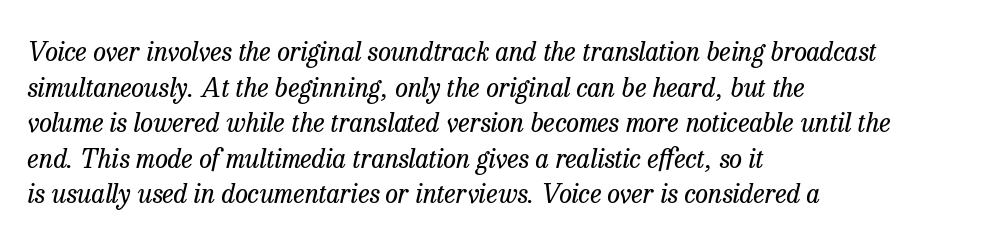
The image shows 26 px text type, italic (leaning right); set left-aligned, normal line spacing (1.37x), normal letter spacing, not underlined.
